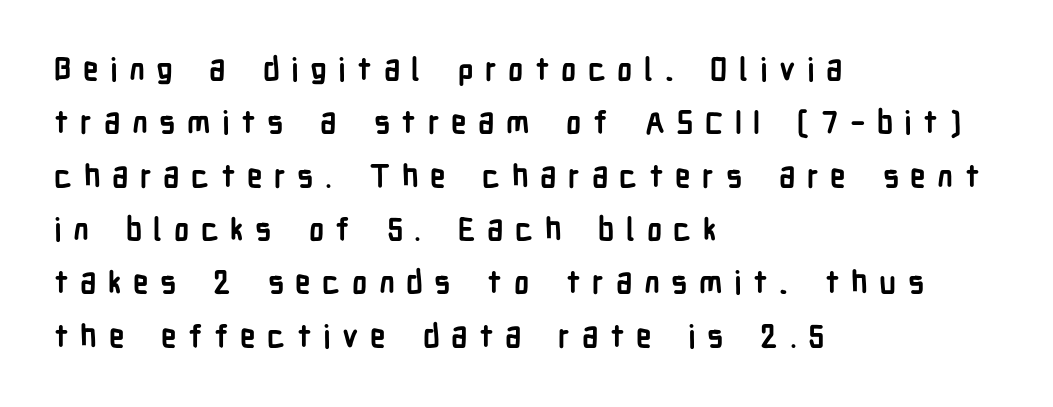
Q: Is the text bold? A: Yes.
Q: Is the text italic (slanted)? A: No, it is upright.
Q: Is the typeface a serif or a sans-serif typeface? A: Sans-serif.
Q: Is the text underlined? A: No.
Q: How is the paragraph aligned? A: Left-aligned.
Q: Is the spacing between letters normal or unusually wide? A: Unusually wide.
Q: Width (condensed, normal, or wide)? A: Condensed.
Q: Stroke contrast? A: Low.
Q: x-height? A: Medium.
Q: Monospaced? A: No.
